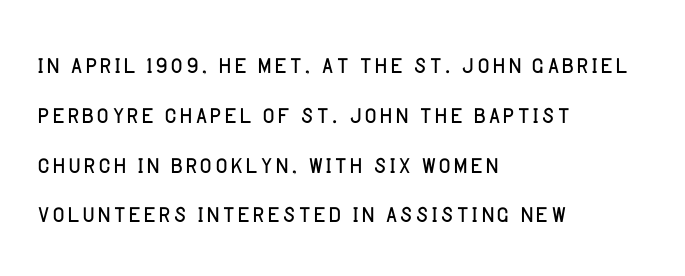
Q: Is the text bold? A: No.
Q: Is the text italic (slanted)? A: No, it is upright.
Q: Is the typeface a serif or a sans-serif typeface? A: Sans-serif.
Q: Is the text underlined? A: No.
Q: How is the paragraph aligned? A: Left-aligned.
Q: Is the spacing between letters normal or unusually wide? A: Normal.
Q: Is the spacing between lines tight, normal or loose? A: Normal.
Q: Width (condensed, normal, or wide)? A: Normal.
Q: Stroke contrast? A: Low.
Q: x-height? A: Large.
Q: Monospaced? A: No.
